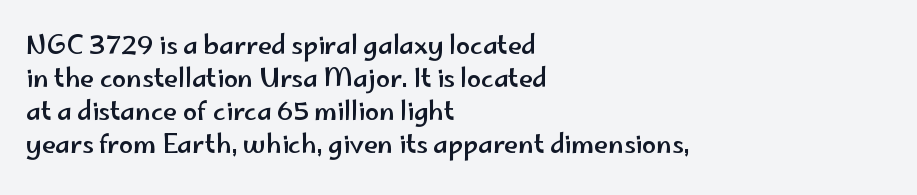
Q: Is the text italic (slanted)? A: No, it is upright.
Q: Is the text underlined? A: No.
Q: How is the paragraph aligned? A: Left-aligned.
Q: Is the spacing between letters normal or unusually wide? A: Normal.
Q: Is the spacing between lines tight, normal or loose? A: Normal.
